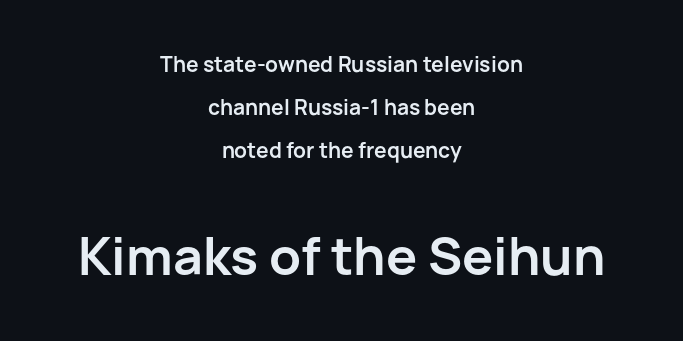
Visually the block forms a symmetrical silhouette, jagged on both flanks. Classification — sans serif. These lines carry a lot of weight — the face is fully bold. In this sample the second text group is rendered at the bigger scale. The typography opts for an upright posture over an oblique one.
